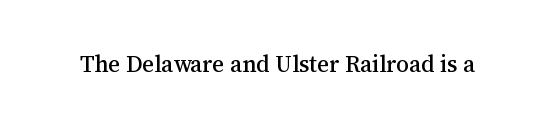
{"italic": "no", "underline": "no", "letter_spacing": "normal", "letter_spacing_em": 0.0, "glyph_px": 23}
